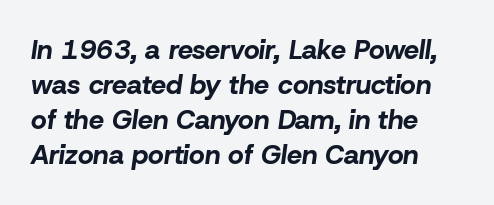
Q: Is the text bold? A: Yes.
Q: Is the text italic (slanted)? A: Yes, it leans right by about 8 degrees.
Q: Is the text underlined? A: No.
Q: How is the paragraph aligned? A: Left-aligned.
Q: Is the spacing between letters normal or unusually wide? A: Normal.
Q: Is the spacing between lines tight, normal or loose? A: Normal.
